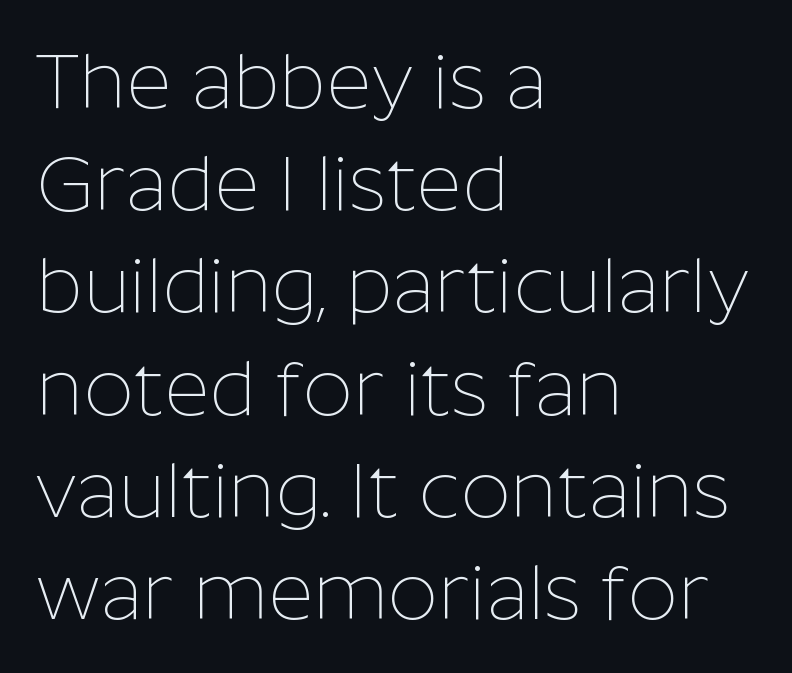
{"serif": "no", "italic": "no", "bold": "no", "weight": "thin", "width": "normal", "stroke_contrast": "low", "x_height": "medium", "monospaced": "no", "underline": "no", "align": "left", "line_spacing": "normal", "line_spacing_ratio": 1.31, "letter_spacing": "normal", "letter_spacing_em": 0.0, "glyph_px": 78}
